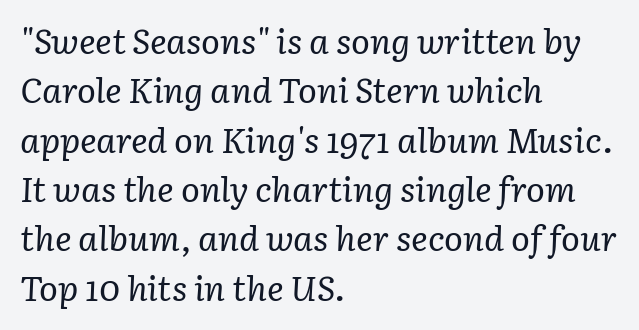
The image shows 35 px regular-weight serif type, italic (leaning right); set left-aligned, normal line spacing (1.41x), normal letter spacing, not underlined; low stroke contrast and a medium x-height.
